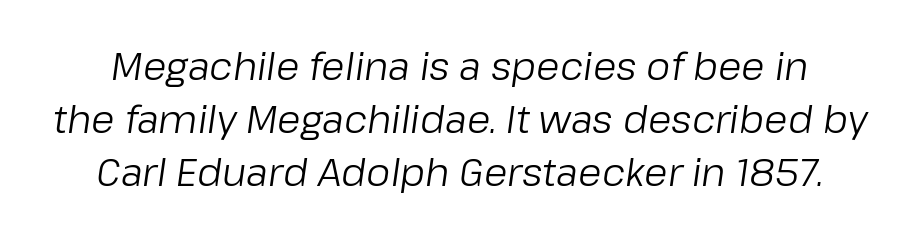
{"italic": "yes", "lean": "right", "slant_degrees": 8, "bold": "no", "weight": "regular", "width": "normal", "stroke_contrast": "low", "x_height": "medium", "monospaced": "no", "underline": "no", "line_spacing": "normal", "line_spacing_ratio": 1.39, "letter_spacing": "normal", "letter_spacing_em": 0.0, "glyph_px": 38}
